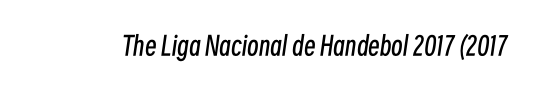
The image shows 26 px text type, italic (leaning right); set normal letter spacing, not underlined.
